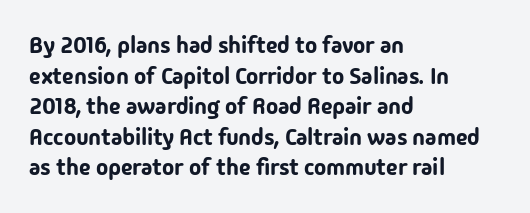
Q: Is the text italic (slanted)? A: No, it is upright.
Q: Is the text underlined? A: No.
Q: How is the paragraph aligned? A: Left-aligned.
Q: Is the spacing between letters normal or unusually wide? A: Normal.
Q: Is the spacing between lines tight, normal or loose? A: Normal.
